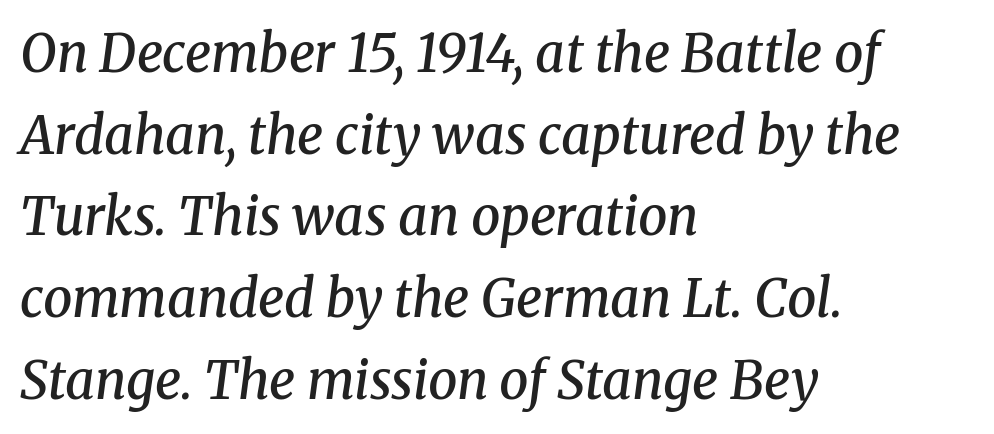
{"serif": "yes", "italic": "yes", "lean": "right", "slant_degrees": 8, "bold": "semi", "weight": "semibold", "width": "normal", "stroke_contrast": "medium", "x_height": "medium", "monospaced": "no", "underline": "no", "align": "left", "line_spacing": "normal", "line_spacing_ratio": 1.57, "letter_spacing": "normal", "letter_spacing_em": 0.0, "glyph_px": 52}
